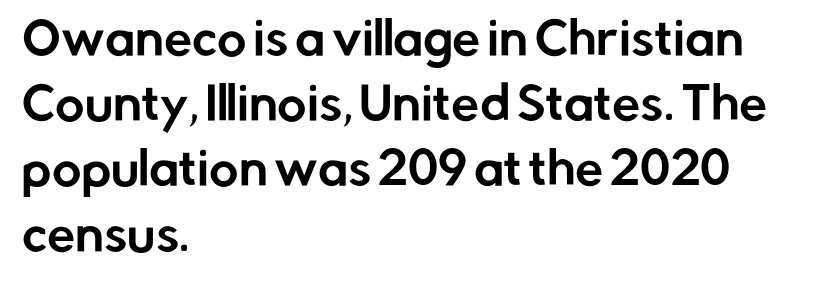
Only glyphs here, with clear space below each row. Tall strokes in this sample are plumb rather than angled. Line spacing here is normal. Is this a fixed-width face? No — the glyphs have proportional, varying widths. No feet cap the strokes, marking this as sans-serif type.
